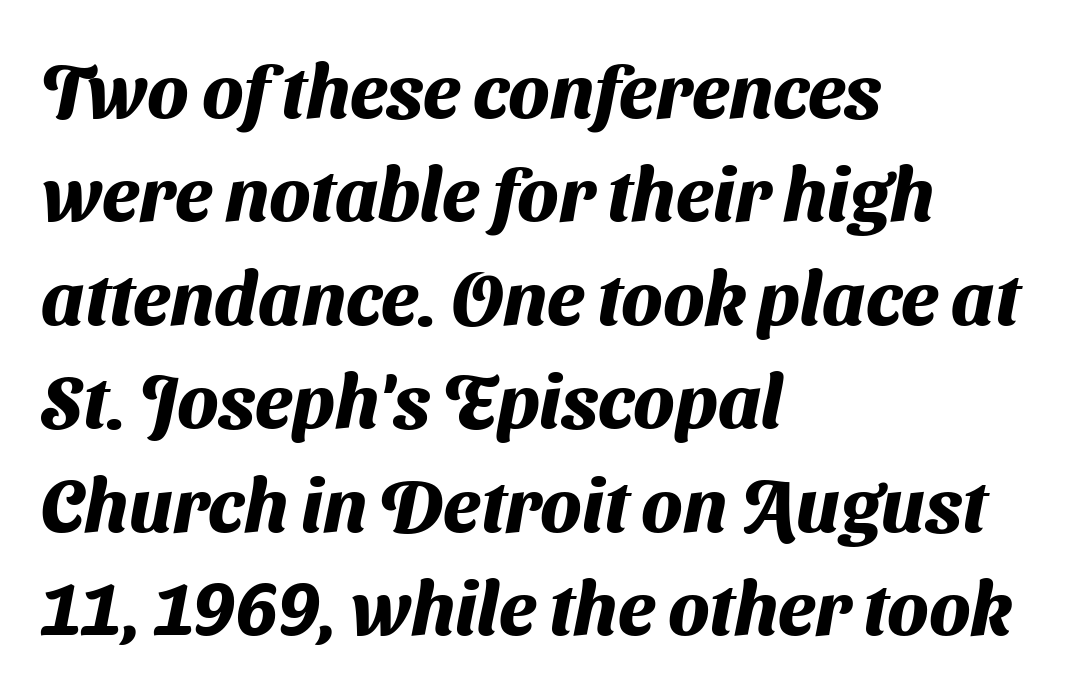
The image shows 75 px heavy sans-serif type; set left-aligned, normal line spacing (1.38x), normal letter spacing, not underlined; medium stroke contrast and a medium x-height.
